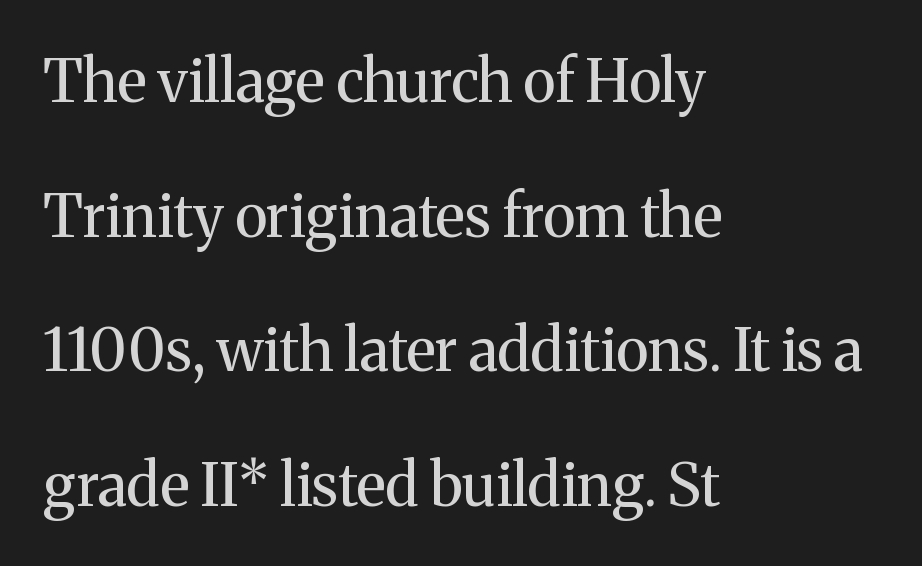
Bold? No — there's no thickening of the strokes. The paragraph has a hard left edge and a soft right edge. Words appear dense and cohesive because spacing is normal. Check the space under the baseline: it is left empty. Proportional: the letters do not fall into vertical columns.
